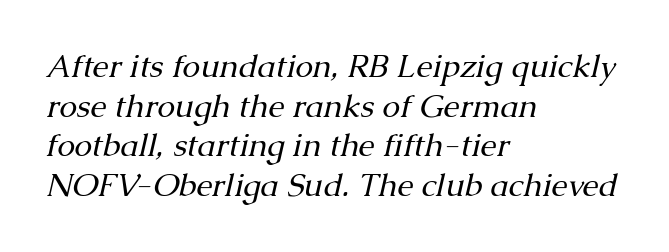
The image shows 32 px regular-weight serif type, italic (leaning right); set left-aligned, line spacing 1.24x, normal letter spacing, not underlined; medium stroke contrast and a medium x-height.
